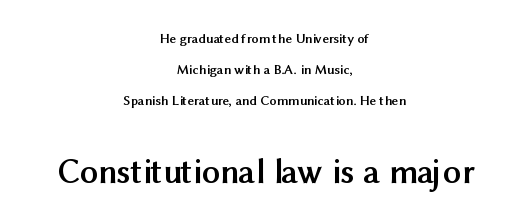
Q: Is the text bold? A: Yes.
Q: Is the text italic (slanted)? A: No, it is upright.
Q: Is the typeface a serif or a sans-serif typeface? A: Sans-serif.
Q: Is the text underlined? A: No.
Q: How is the paragraph aligned? A: Centered.
Q: Is the spacing between letters normal or unusually wide? A: Normal.
Q: Is the spacing between lines tight, normal or loose? A: Loose.
Q: Which block of text is set in a larger size, the first (top) or the second (bottom)? A: The second (bottom) one.
Q: Width (condensed, normal, or wide)? A: Normal.
Q: Stroke contrast? A: Medium.
Q: x-height? A: Medium.
Q: Monospaced? A: No.
